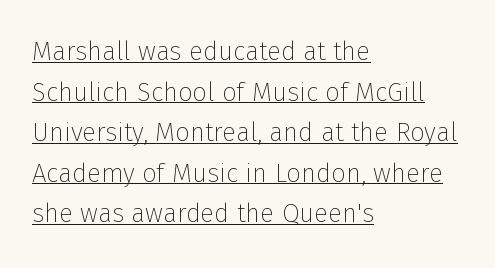
{"italic": "no", "bold": "no", "underline": "yes", "align": "left", "line_spacing": "normal", "line_spacing_ratio": 1.56, "letter_spacing": "normal", "letter_spacing_em": 0.0, "glyph_px": 26}
